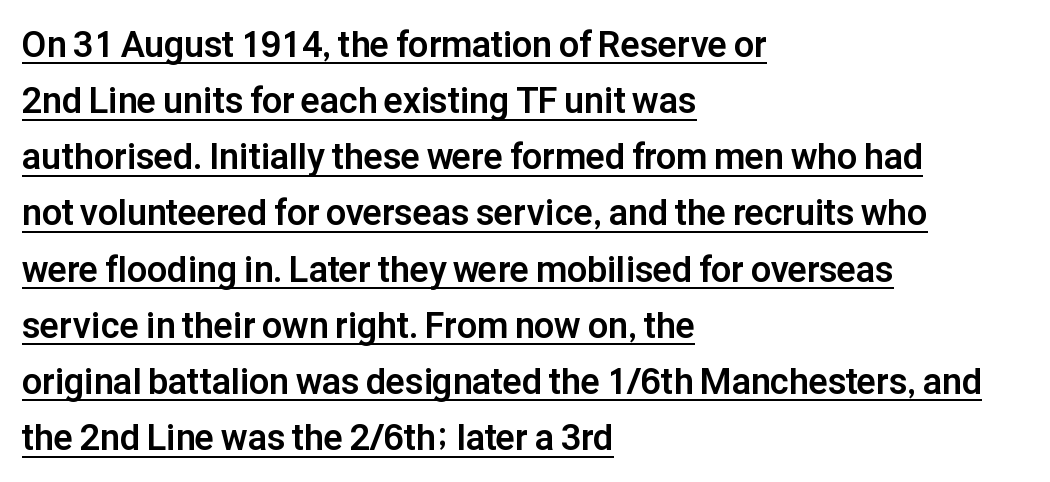
Q: Is the text bold? A: Yes.
Q: Is the text italic (slanted)? A: No, it is upright.
Q: Is the typeface a serif or a sans-serif typeface? A: Sans-serif.
Q: Is the text underlined? A: Yes.
Q: How is the paragraph aligned? A: Left-aligned.
Q: Is the spacing between letters normal or unusually wide? A: Normal.
Q: Is the spacing between lines tight, normal or loose? A: Normal.
Q: Width (condensed, normal, or wide)? A: Normal.
Q: Stroke contrast? A: Low.
Q: x-height? A: Medium.
Q: Monospaced? A: No.
